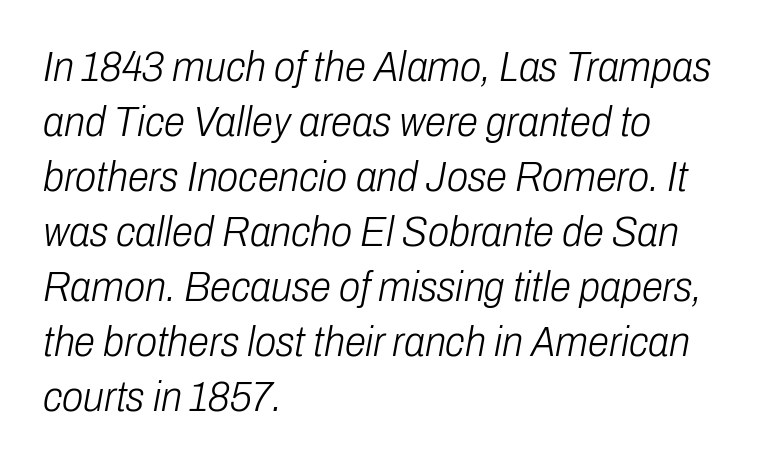
Underline: absent. Where is the straight margin? On the left. Reading down the column, the eye jumps a familiar distance to each next line. This reads as an unemphasized weight, regular at the heaviest.
